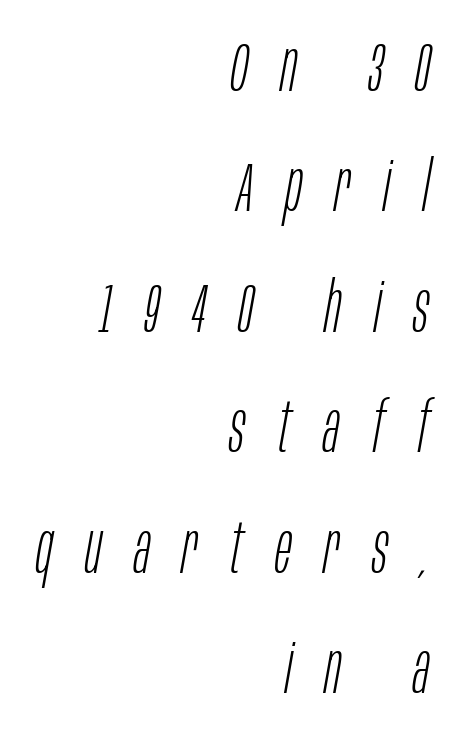
The image shows 70 px light, condensed type, italic (leaning right); set right-aligned, line spacing 1.72x, unusually wide letter spacing (+0.46 em), not underlined; low stroke contrast and a large x-height.
